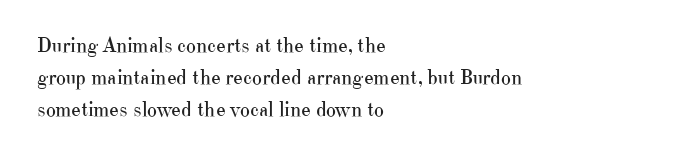
Vertical strokes here are truly vertical. The paragraph has a hard left edge and a soft right edge. The rendering uses a moderate line-height, typical for paragraphs. The cut favours lightness, reaching ordinary text weight at its darkest.
